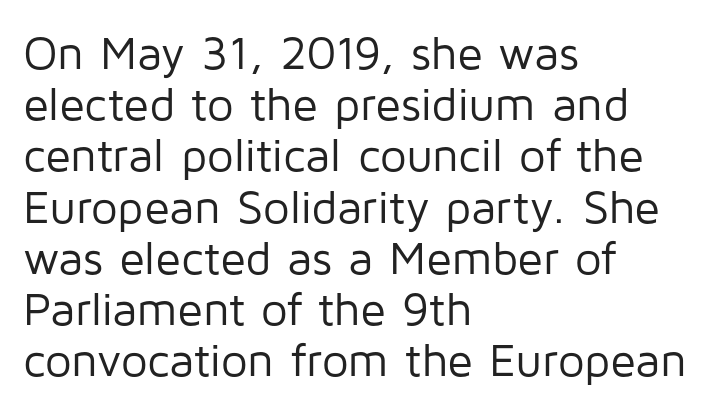
Between one letter and the next there's only the usual sliver of space. One glance says dense: line gaps are narrower than usual. Is this a sans? Yes — the strokes have no serifs. The strokes are not fattened; the text isn't bold.
